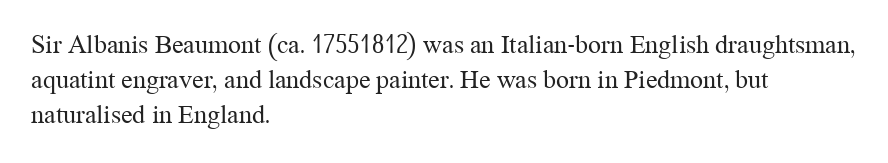
The image shows 26 px text type, upright; set left-aligned, normal line spacing (1.34x), normal letter spacing, not underlined.
